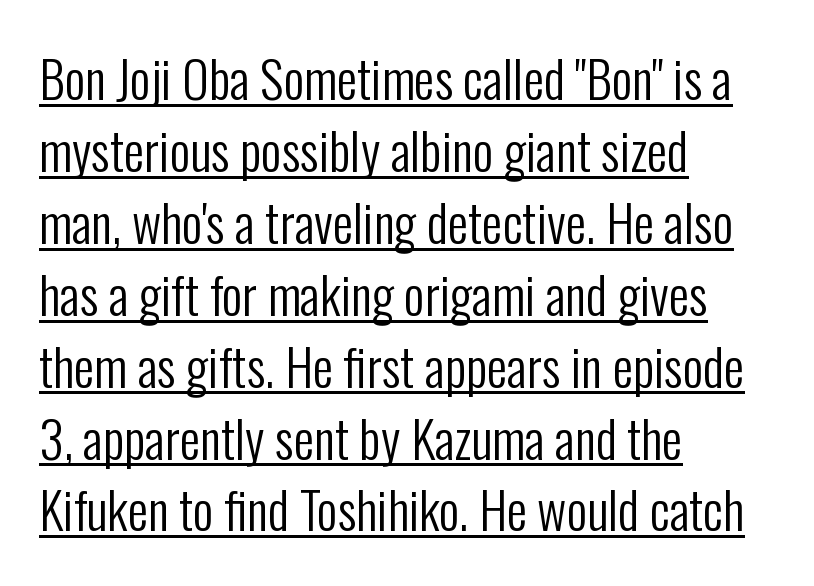
{"serif": "no", "italic": "no", "bold": "no", "weight": "regular", "width": "condensed", "stroke_contrast": "low", "x_height": "medium", "monospaced": "no", "underline": "yes", "align": "left", "line_spacing": "normal", "line_spacing_ratio": 1.41, "letter_spacing": "normal", "letter_spacing_em": 0.0, "glyph_px": 51}
